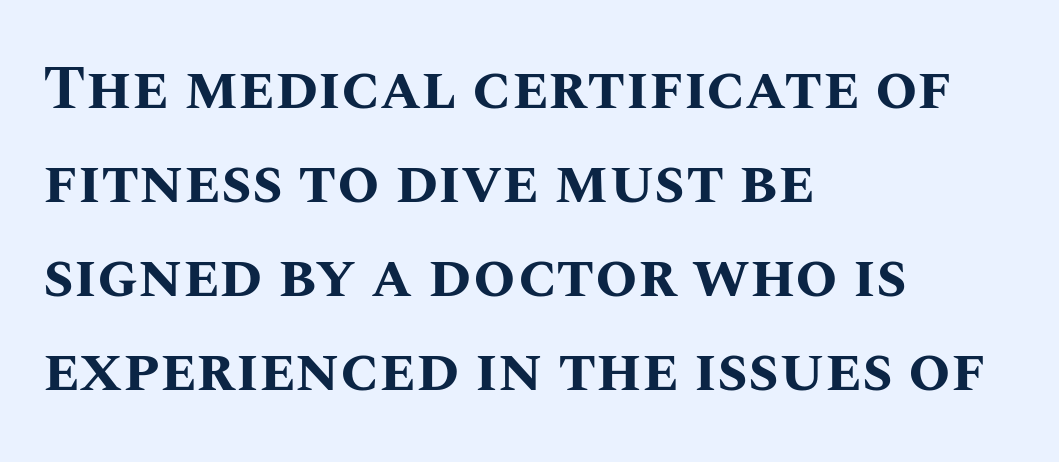
Q: Is the text bold? A: Yes.
Q: Is the text italic (slanted)? A: No, it is upright.
Q: Is the text underlined? A: No.
Q: How is the paragraph aligned? A: Left-aligned.
Q: Is the spacing between letters normal or unusually wide? A: Normal.
Q: Is the spacing between lines tight, normal or loose? A: Normal.
Q: Width (condensed, normal, or wide)? A: Normal.
Q: Stroke contrast? A: Medium.
Q: x-height? A: Large.
Q: Monospaced? A: No.
